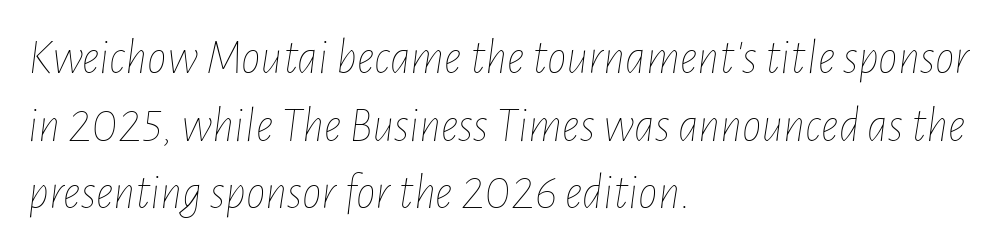
{"italic": "yes", "lean": "right", "slant_degrees": 7, "bold": "no", "weight": "thin", "width": "condensed", "stroke_contrast": "low", "x_height": "medium", "monospaced": "no", "underline": "no", "align": "left", "line_spacing": "normal", "line_spacing_ratio": 1.38, "letter_spacing": "normal", "letter_spacing_em": 0.0, "glyph_px": 49}
